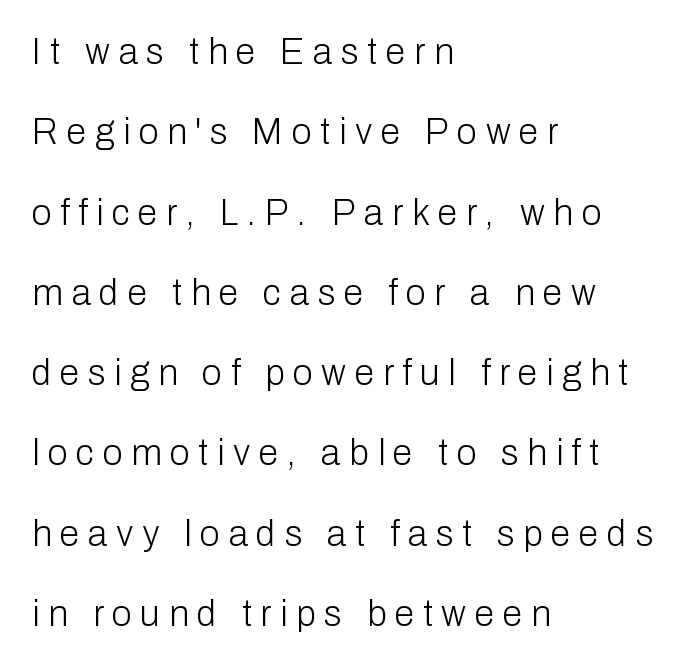
Q: Is the text bold? A: No.
Q: Is the text italic (slanted)? A: No, it is upright.
Q: Is the typeface a serif or a sans-serif typeface? A: Sans-serif.
Q: Is the text underlined? A: No.
Q: How is the paragraph aligned? A: Left-aligned.
Q: Is the spacing between letters normal or unusually wide? A: Unusually wide.
Q: Is the spacing between lines tight, normal or loose? A: Loose.
Q: Width (condensed, normal, or wide)? A: Normal.
Q: Stroke contrast? A: Low.
Q: x-height? A: Medium.
Q: Monospaced? A: No.
